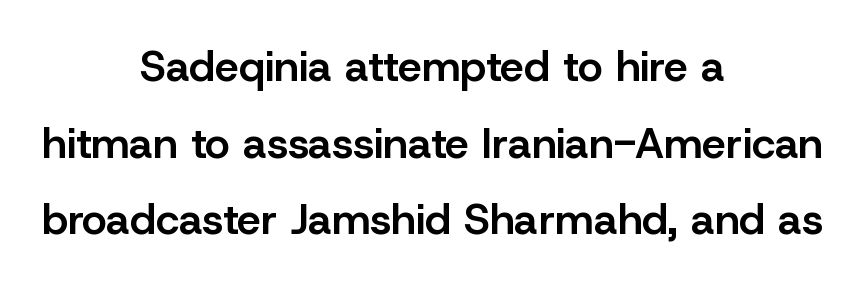
The image shows 43 px semibold sans-serif type, upright; set centered, line spacing 1.78x, normal letter spacing, not underlined; low stroke contrast and a medium x-height.
